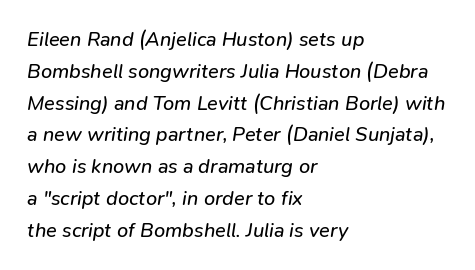
The image shows 20 px text type, italic (leaning right); set left-aligned, normal line spacing (1.59x), normal letter spacing, not underlined.
